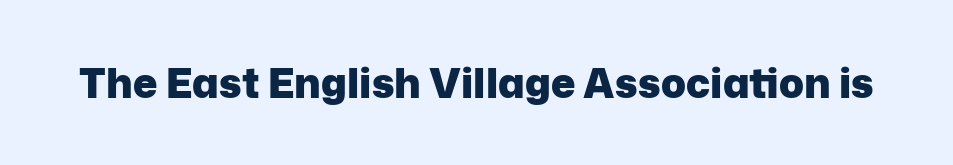
Q: Is the text bold? A: Yes.
Q: Is the text italic (slanted)? A: No, it is upright.
Q: Is the typeface a serif or a sans-serif typeface? A: Sans-serif.
Q: Is the text underlined? A: No.
Q: Is the spacing between letters normal or unusually wide? A: Normal.
Q: Width (condensed, normal, or wide)? A: Normal.
Q: Stroke contrast? A: Low.
Q: x-height? A: Medium.
Q: Monospaced? A: No.
